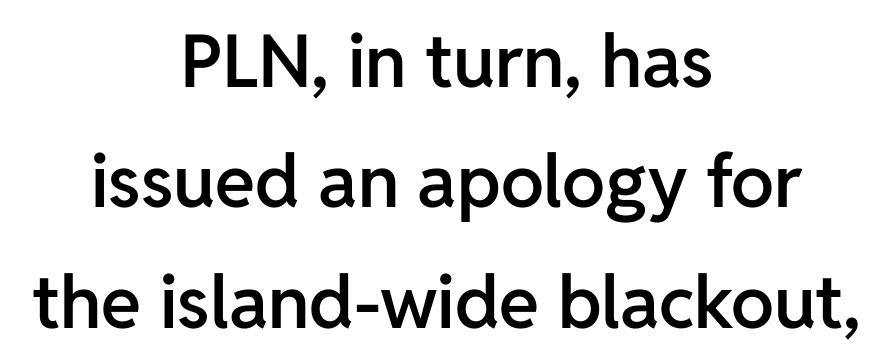
Each word holds together tightly as a unit, with standard inter-letter gaps. Ascenders rise straight up at ninety degrees. Compared with typical paragraphs, the rows here are spaced about the same. The specimen omits any rule beneath the text block's lines.
